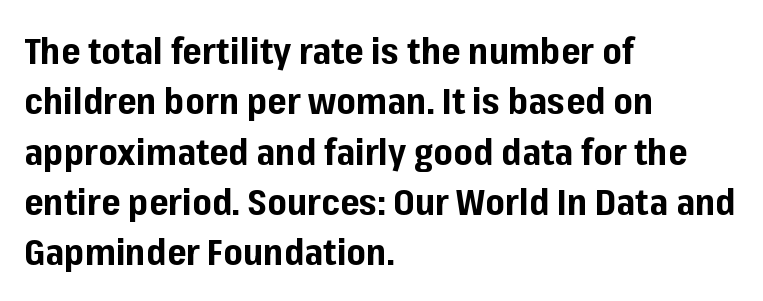
Q: Is the text bold? A: Yes.
Q: Is the text italic (slanted)? A: No, it is upright.
Q: Is the typeface a serif or a sans-serif typeface? A: Sans-serif.
Q: Is the text underlined? A: No.
Q: How is the paragraph aligned? A: Left-aligned.
Q: Is the spacing between letters normal or unusually wide? A: Normal.
Q: Is the spacing between lines tight, normal or loose? A: Normal.
Q: Width (condensed, normal, or wide)? A: Normal.
Q: Stroke contrast? A: Low.
Q: x-height? A: Medium.
Q: Monospaced? A: No.
